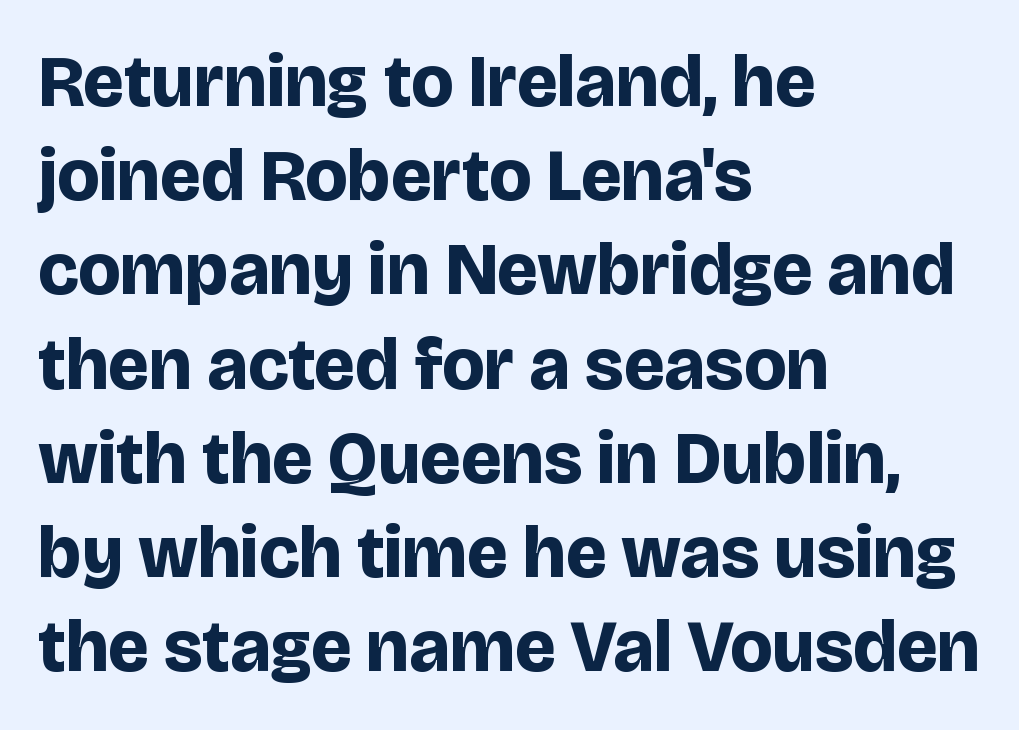
{"serif": "no", "italic": "no", "bold": "yes", "weight": "bold", "width": "normal", "stroke_contrast": "low", "x_height": "large", "monospaced": "no", "underline": "no", "align": "left", "line_spacing": "normal", "line_spacing_ratio": 1.29, "letter_spacing": "normal", "letter_spacing_em": 0.0, "glyph_px": 73}
